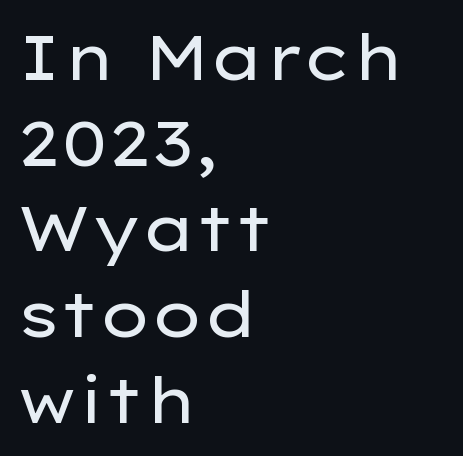
{"serif": "no", "italic": "no", "bold": "no", "weight": "regular", "width": "wide", "stroke_contrast": "low", "x_height": "medium", "monospaced": "no", "underline": "no", "align": "left", "line_spacing": "normal", "line_spacing_ratio": 1.36, "letter_spacing": "normal", "letter_spacing_em": 0.0, "glyph_px": 63}
